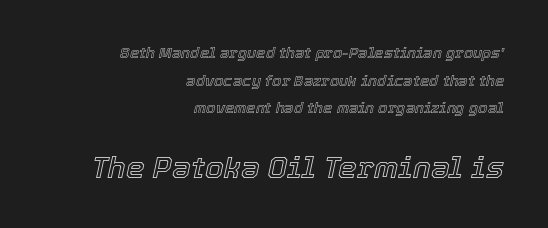
Q: Is the text italic (slanted)? A: Yes, it leans right by about 12 degrees.
Q: Is the text underlined? A: No.
Q: How is the paragraph aligned? A: Right-aligned.
Q: Is the spacing between letters normal or unusually wide? A: Normal.
Q: Which block of text is set in a larger size, the first (top) or the second (bottom)? A: The second (bottom) one.
Q: Width (condensed, normal, or wide)? A: Normal.
Q: x-height? A: Medium.
Q: Monospaced? A: No.
